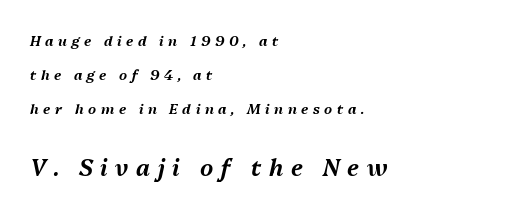
{"italic": "yes", "lean": "right", "slant_degrees": 13, "underline": "no", "align": "left", "line_spacing": "loose", "line_spacing_ratio": 2.43, "letter_spacing": "wide", "letter_spacing_em": 0.33, "larger_block": "second", "size_ratio": 1.64, "glyph_px": 23}
